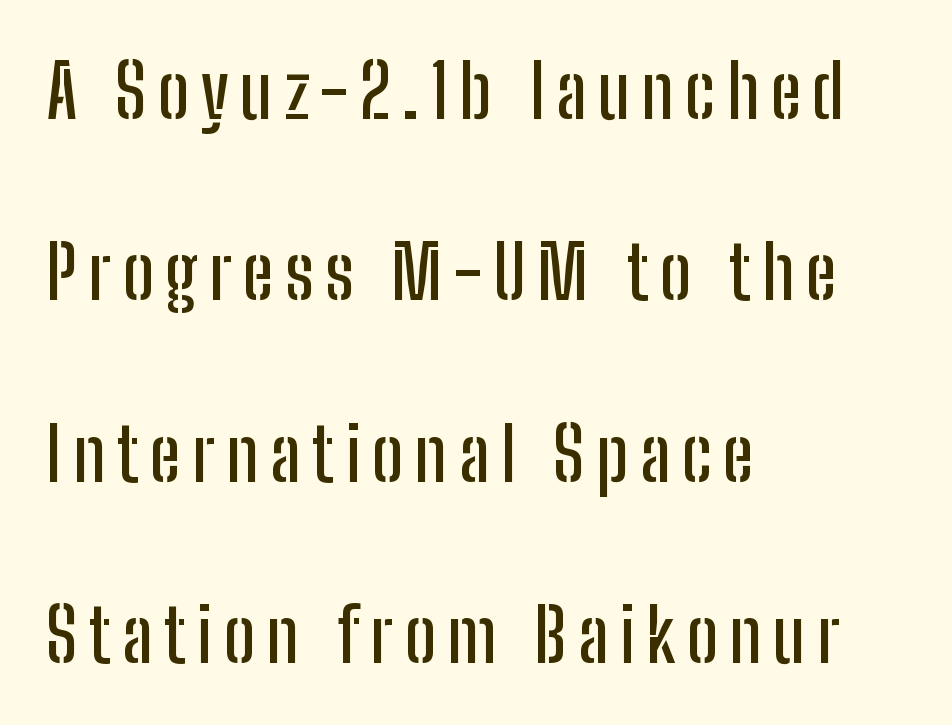
The image shows 74 px condensed sans-serif type, upright; set left-aligned, loose line spacing (2.45x), not underlined; low stroke contrast and a medium x-height.
